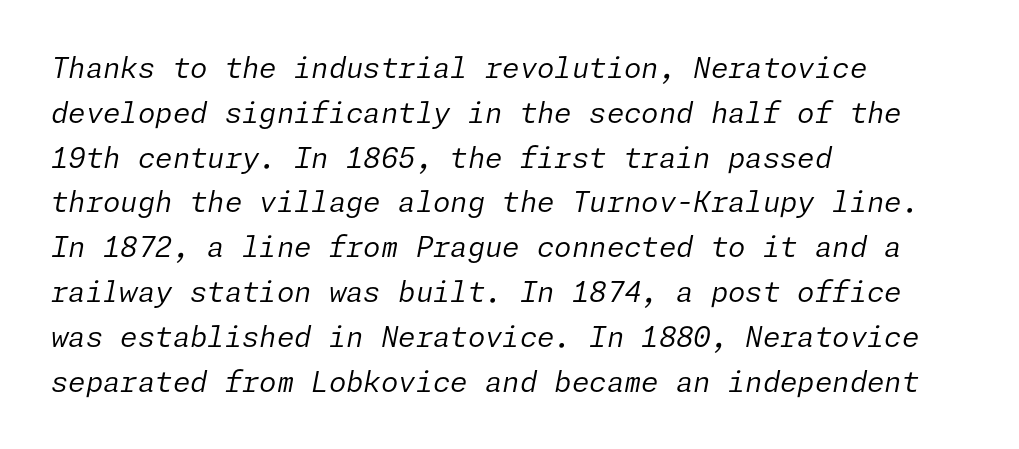
The glyphs look as if they've been sheared to an angle. The passage is arranged the way most books set body copy — flush left. Look at the tracking — it's just the regular setting, nothing added. Compared with typical paragraphs, the rows here are spaced about the same.
